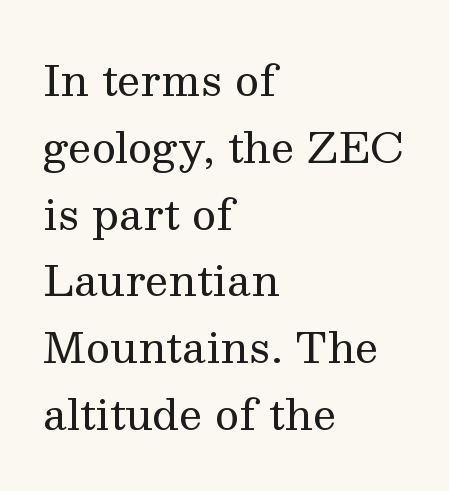
The image shows 42 px regular-weight serif type, upright; set left-aligned, normal line spacing (1.59x), normal letter spacing, not underlined; medium stroke contrast and a medium x-height.
